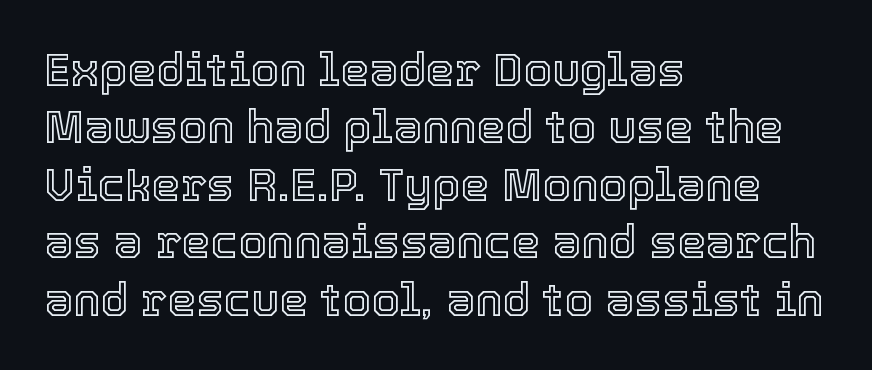
Think of a printed novel: that variable character pitch is what you see here. This rendering leaves character spacing at its baseline value. One-word summary of the alignment: left. Quick note: not italic, upright. Type without underlining. The leading is moderate, giving the passage an even texture.
